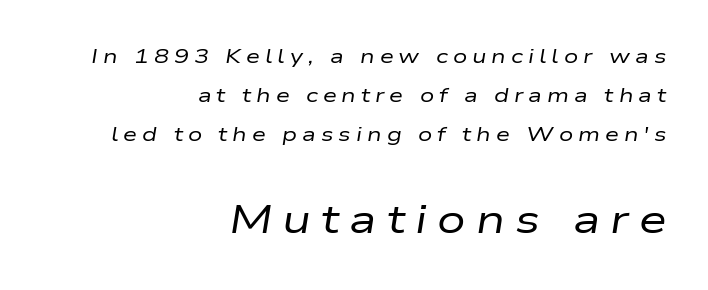
Q: Is the text bold? A: No.
Q: Is the text italic (slanted)? A: Yes, it leans right by about 9 degrees.
Q: Is the text underlined? A: No.
Q: How is the paragraph aligned? A: Right-aligned.
Q: Is the spacing between letters normal or unusually wide? A: Unusually wide.
Q: Is the spacing between lines tight, normal or loose? A: Loose.
Q: Which block of text is set in a larger size, the first (top) or the second (bottom)? A: The second (bottom) one.
Q: Width (condensed, normal, or wide)? A: Wide.
Q: Stroke contrast? A: Low.
Q: x-height? A: Medium.
Q: Monospaced? A: No.
